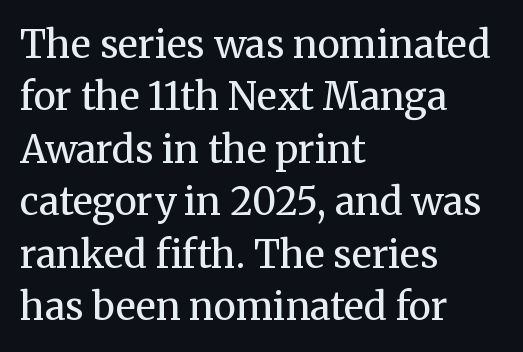
Q: Is the text bold? A: No.
Q: Is the text italic (slanted)? A: No, it is upright.
Q: Is the typeface a serif or a sans-serif typeface? A: Serif.
Q: Is the text underlined? A: No.
Q: How is the paragraph aligned? A: Left-aligned.
Q: Is the spacing between letters normal or unusually wide? A: Normal.
Q: Is the spacing between lines tight, normal or loose? A: Normal.
Q: Width (condensed, normal, or wide)? A: Normal.
Q: Stroke contrast? A: Medium.
Q: x-height? A: Medium.
Q: Monospaced? A: No.
